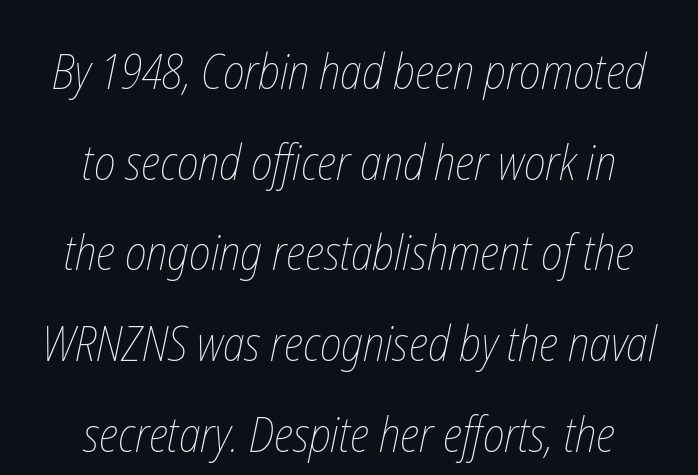
Q: Is the text bold? A: No.
Q: Is the text underlined? A: No.
Q: Is the spacing between letters normal or unusually wide? A: Normal.
Q: Width (condensed, normal, or wide)? A: Condensed.
Q: Stroke contrast? A: Low.
Q: x-height? A: Medium.
Q: Monospaced? A: No.
